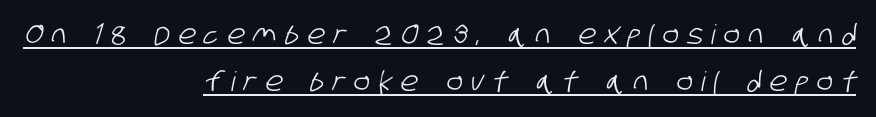
The letters are spread apart with noticeably loose tracking. The face used here appears with an underline applied. Line ends are locked; line starts wander.
